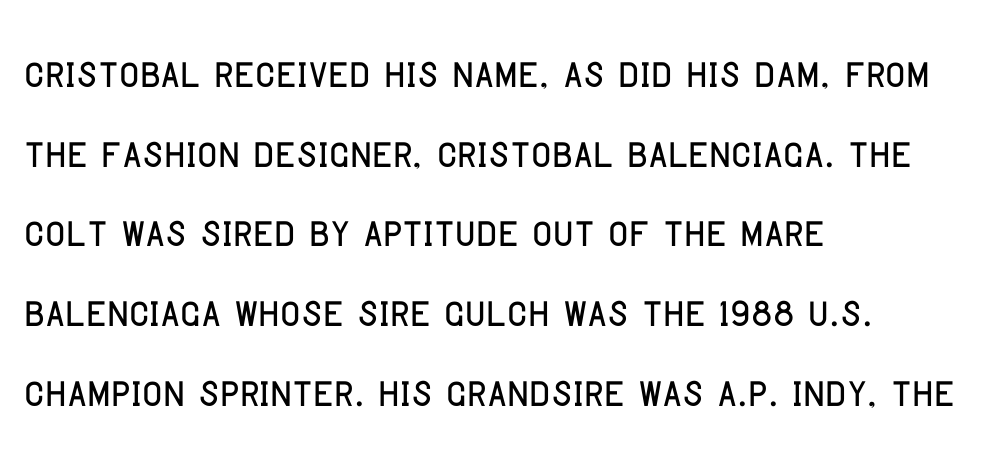
Q: Is the text italic (slanted)? A: No, it is upright.
Q: Is the typeface a serif or a sans-serif typeface? A: Sans-serif.
Q: Is the text underlined? A: No.
Q: How is the paragraph aligned? A: Left-aligned.
Q: Is the spacing between letters normal or unusually wide? A: Normal.
Q: Is the spacing between lines tight, normal or loose? A: Normal.
Q: Width (condensed, normal, or wide)? A: Condensed.
Q: Stroke contrast? A: Low.
Q: x-height? A: Large.
Q: Monospaced? A: No.
